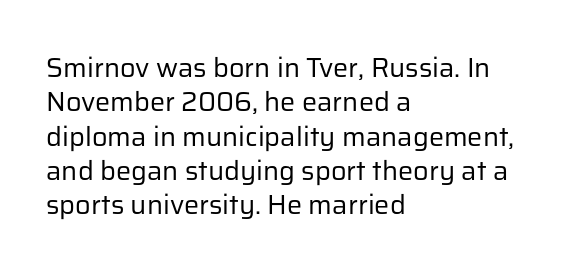
The image shows 27 px text type, upright; set left-aligned, normal line spacing (1.27x), normal letter spacing, not underlined.
